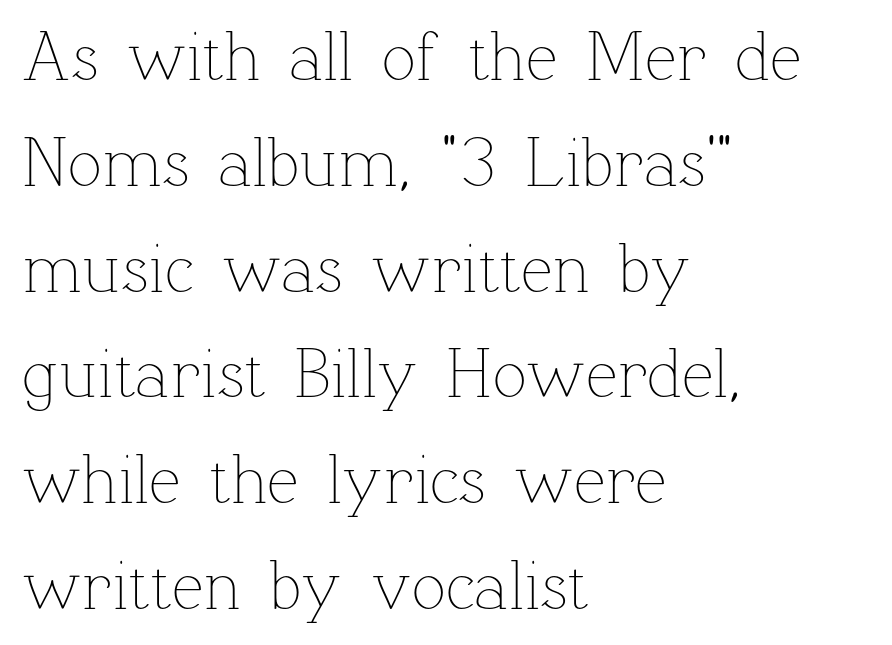
{"italic": "no", "bold": "no", "weight": "thin", "width": "normal", "stroke_contrast": "low", "x_height": "medium", "monospaced": "no", "underline": "no", "align": "left", "line_spacing": "normal", "line_spacing_ratio": 1.49, "letter_spacing": "normal", "letter_spacing_em": 0.0, "glyph_px": 71}
